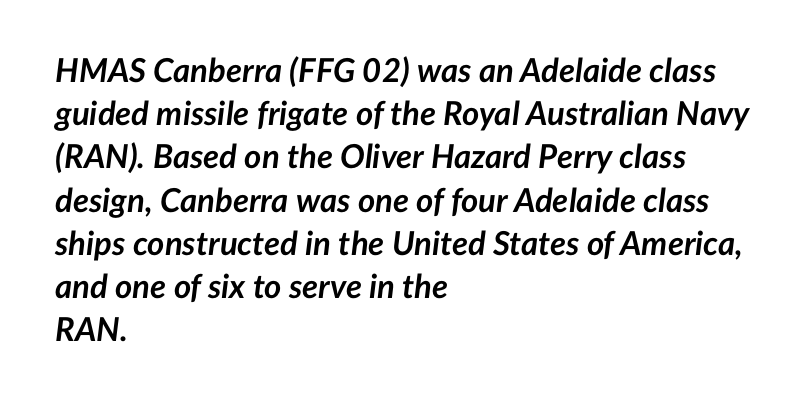
{"italic": "yes", "lean": "right", "slant_degrees": 7, "bold": "yes", "weight": "semibold", "width": "normal", "stroke_contrast": "low", "x_height": "medium", "monospaced": "no", "underline": "no", "align": "left", "line_spacing": "normal", "line_spacing_ratio": 1.31, "letter_spacing": "normal", "letter_spacing_em": 0.0, "glyph_px": 33}
